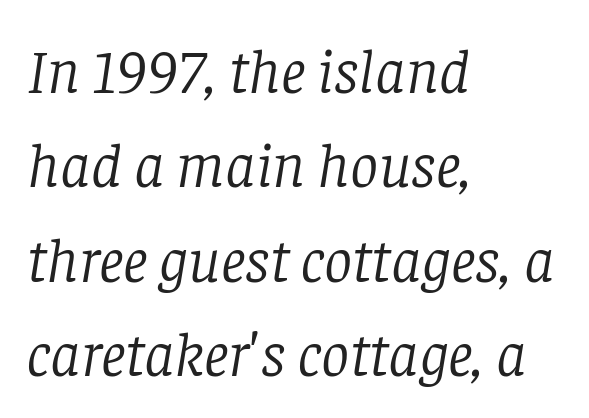
Vertical spacing — default. Horizontal alignment here is leftward, the default for most running prose. What kind of face is this? One with serifs. Do the characters align in a grid? No, the font is proportional. Unmarked baselines from the first word to the last. No extra ink here — the face is not bold.
